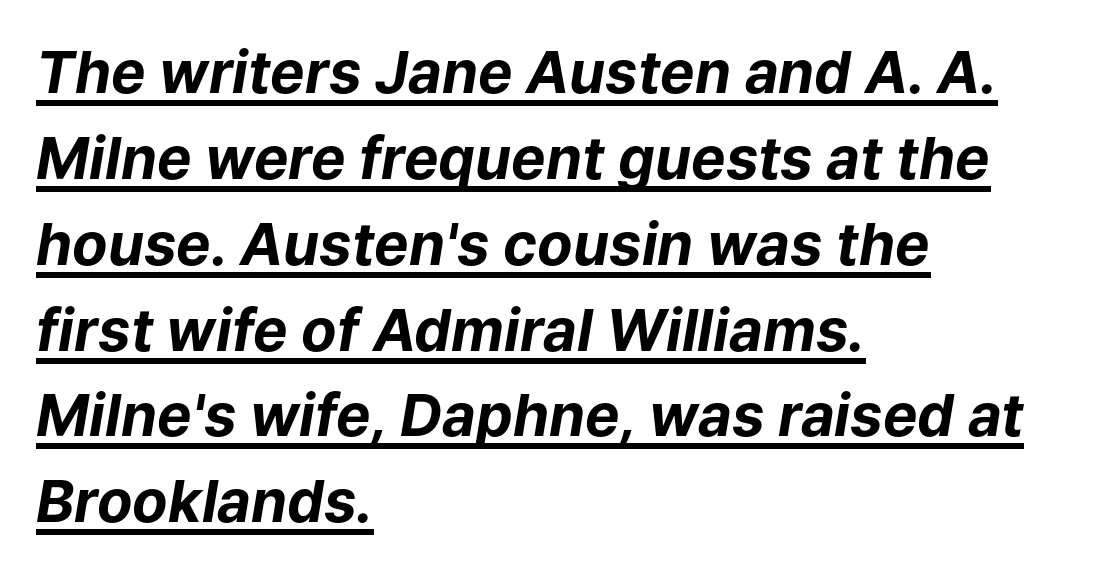
{"italic": "yes", "lean": "right", "slant_degrees": 9, "bold": "yes", "weight": "bold", "width": "normal", "stroke_contrast": "low", "x_height": "medium", "monospaced": "no", "underline": "yes", "align": "left", "line_spacing": "normal", "line_spacing_ratio": 1.48, "letter_spacing": "normal", "letter_spacing_em": 0.0, "glyph_px": 58}
